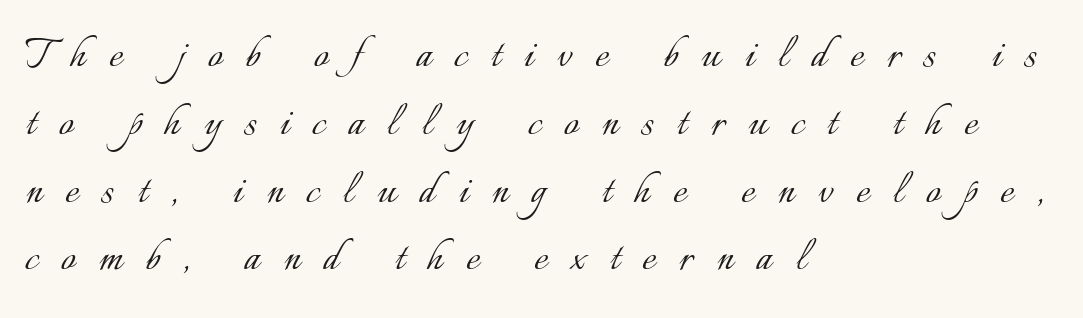
Q: Is the text bold? A: No.
Q: Is the text italic (slanted)? A: Yes.
Q: Is the text underlined? A: No.
Q: How is the paragraph aligned? A: Left-aligned.
Q: Is the spacing between letters normal or unusually wide? A: Unusually wide.
Q: Is the spacing between lines tight, normal or loose? A: Normal.
Q: Width (condensed, normal, or wide)? A: Normal.
Q: Stroke contrast? A: Low.
Q: x-height? A: Small.
Q: Monospaced? A: No.
